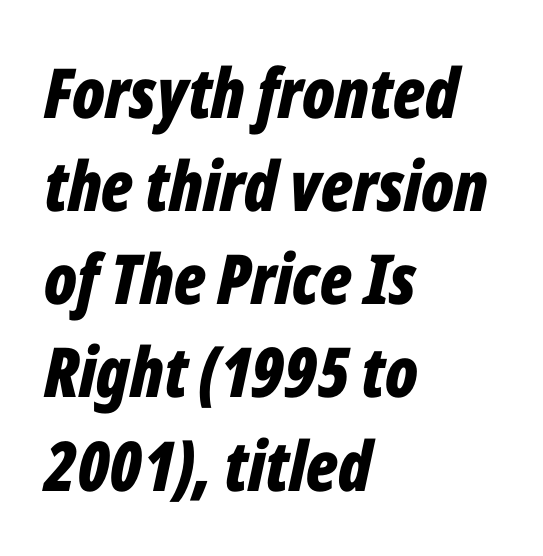
The image shows 69 px bold, condensed type, italic (leaning right); set left-aligned, normal line spacing (1.35x), normal letter spacing, not underlined; low stroke contrast and a medium x-height.
